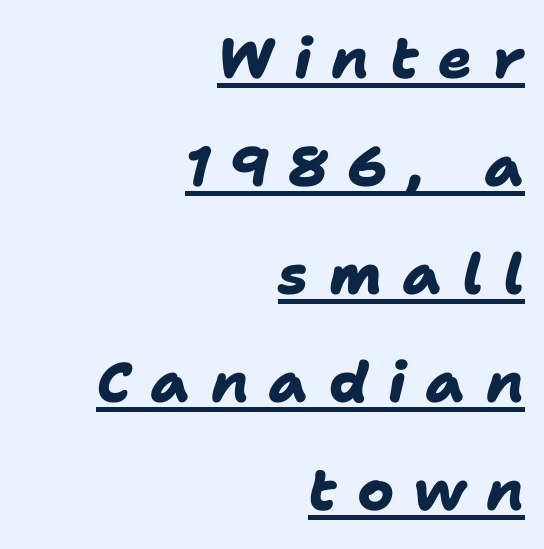
Q: Is the text bold? A: Yes.
Q: Is the typeface a serif or a sans-serif typeface? A: Sans-serif.
Q: Is the text underlined? A: Yes.
Q: How is the paragraph aligned? A: Right-aligned.
Q: Is the spacing between letters normal or unusually wide? A: Unusually wide.
Q: Is the spacing between lines tight, normal or loose? A: Loose.
Q: Width (condensed, normal, or wide)? A: Normal.
Q: Stroke contrast? A: Low.
Q: x-height? A: Medium.
Q: Monospaced? A: No.
